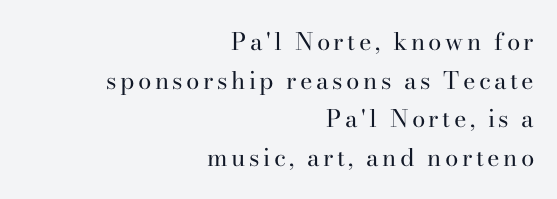
Does the copy run flush right? Yes — the right margin is perfectly even. The foot of each line stays bare and open. Every stem runs plumb, perpendicular to the baseline. The passage shown stacks its lines at a standard gap. The typeface has the unassuming heft of standard copy or less.
